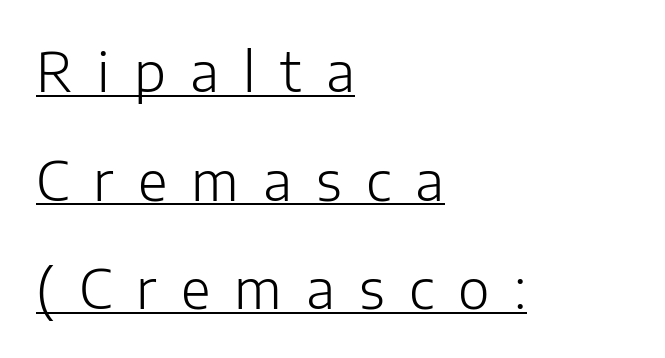
{"serif": "no", "italic": "no", "bold": "no", "weight": "light", "width": "normal", "stroke_contrast": "low", "x_height": "medium", "monospaced": "no", "underline": "yes", "align": "left", "line_spacing": "loose", "line_spacing_ratio": 2.01, "letter_spacing": "wide", "letter_spacing_em": 0.45, "glyph_px": 54}
